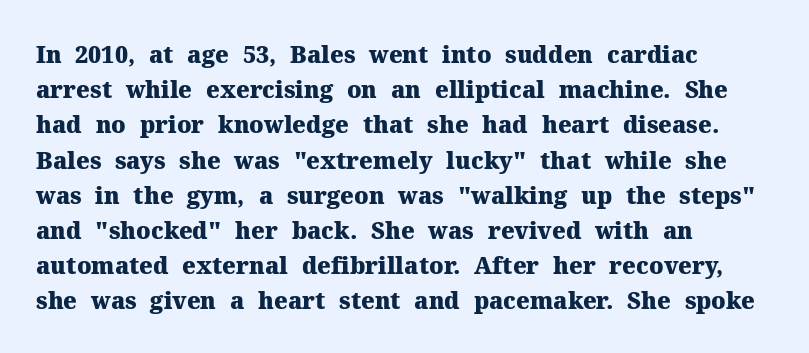
The image shows 23 px bold type, upright; set left-aligned, normal line spacing (1.53x), normal letter spacing, not underlined.
